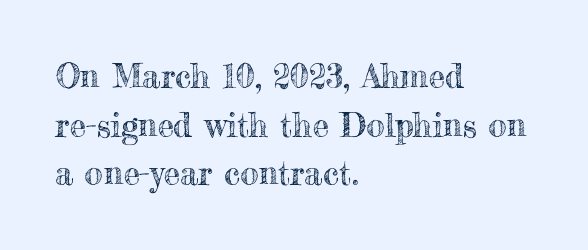
The image shows 33 px text type, upright; set left-aligned, normal line spacing (1.47x), normal letter spacing, not underlined; a small x-height.
